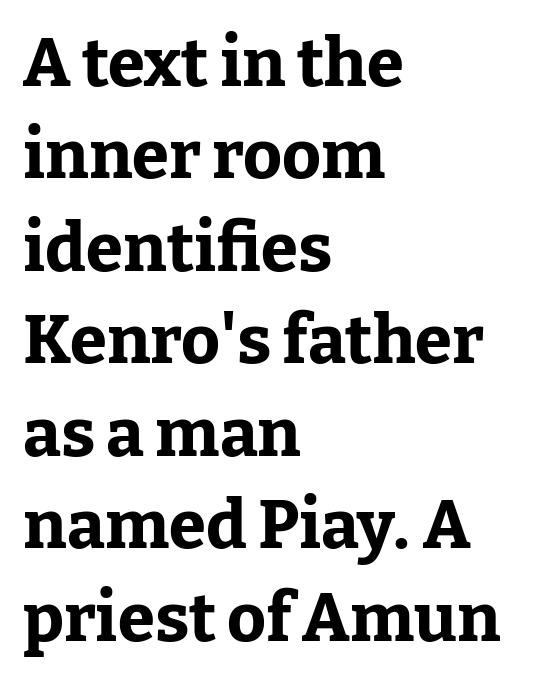
The image shows 67 px bold serif type, upright; set left-aligned, normal line spacing (1.38x), normal letter spacing, not underlined; low stroke contrast and a medium x-height.
